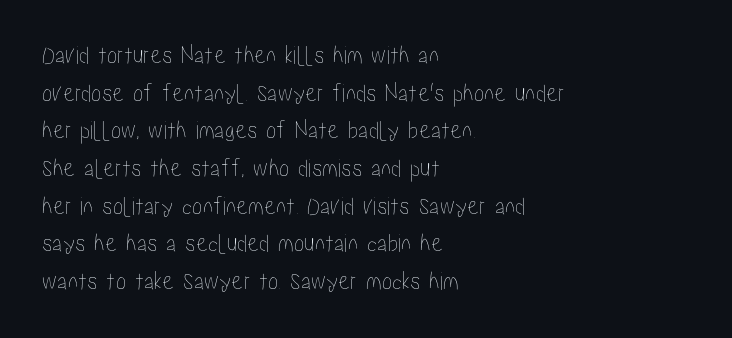
{"italic": "no", "underline": "no", "align": "left", "line_spacing": "normal", "line_spacing_ratio": 1.45, "letter_spacing": "normal", "letter_spacing_em": 0.0, "glyph_px": 26}
